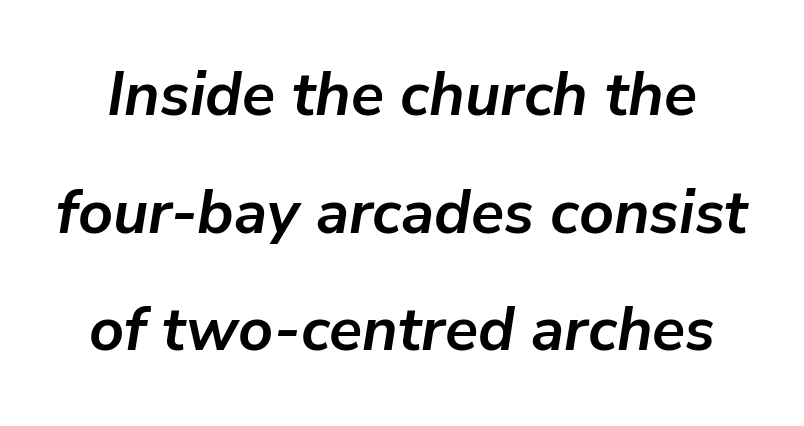
{"italic": "yes", "lean": "right", "slant_degrees": 9, "bold": "yes", "weight": "semibold", "width": "normal", "stroke_contrast": "low", "x_height": "medium", "monospaced": "no", "underline": "no", "line_spacing": "loose", "line_spacing_ratio": 1.93, "letter_spacing": "normal", "letter_spacing_em": 0.0, "glyph_px": 61}
